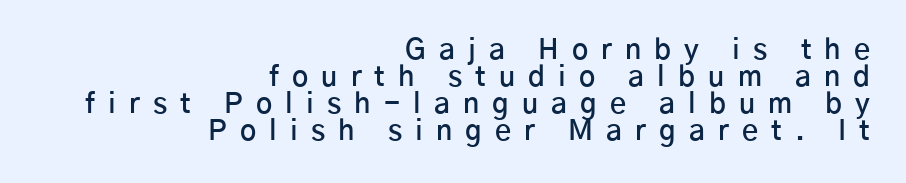
Every letter is mildly thick-stroked: semibold rather than bold. The text block is weighted toward the right margin, trailing off unevenly leftward. Looks like regular typesetting: each glyph gets only the width it needs. Closely set lines give the paragraph a compact silhouette. Posture: straight, roman, zero tilt.
